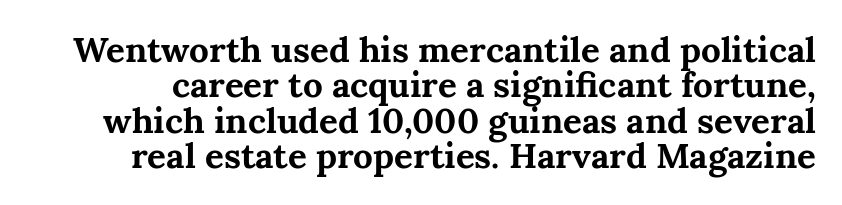
{"serif": "yes", "italic": "no", "bold": "yes", "weight": "bold", "width": "normal", "stroke_contrast": "medium", "x_height": "medium", "monospaced": "no", "underline": "no", "line_spacing": "tight", "line_spacing_ratio": 1.01, "letter_spacing": "normal", "letter_spacing_em": 0.0, "glyph_px": 35}
